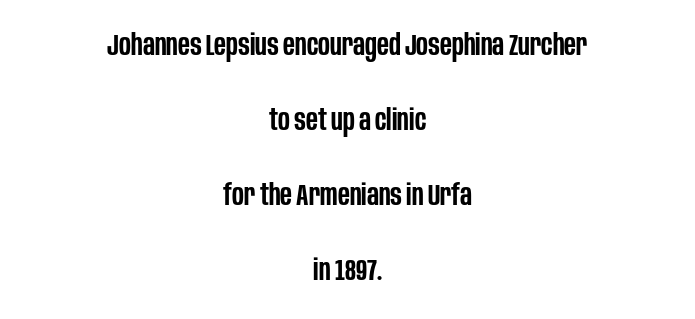
{"serif": "no", "italic": "no", "bold": "semi", "weight": "semibold", "width": "condensed", "stroke_contrast": "low", "x_height": "large", "monospaced": "no", "underline": "no", "align": "center", "line_spacing": "loose", "line_spacing_ratio": 2.5, "letter_spacing": "normal", "letter_spacing_em": 0.0, "glyph_px": 30}
